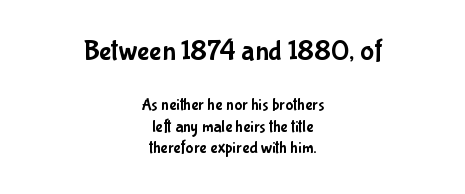
Size hierarchy here favors the leading block over the trailing one. There is no visible air inserted between adjacent glyphs. Is the block centered? Yes — each line is placed symmetrically about the middle. Designer's note — italics off, roman on. Interline gaps are of average width in this sample. Here the designer chose a conventional face with non-uniform glyph widths.
